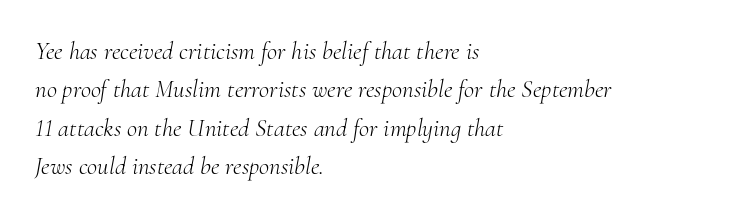
{"italic": "yes", "lean": "right", "slant_degrees": 10, "bold": "no", "underline": "no", "align": "left", "line_spacing": "normal", "line_spacing_ratio": 1.54, "letter_spacing": "normal", "letter_spacing_em": 0.0, "glyph_px": 25}
